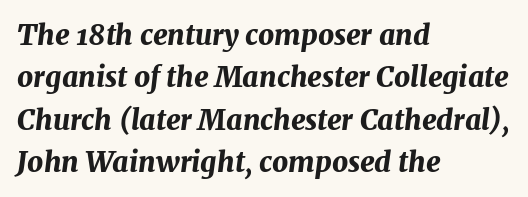
Q: Is the text bold? A: Yes.
Q: Is the text italic (slanted)? A: Yes, it leans right by about 7 degrees.
Q: Is the text underlined? A: No.
Q: How is the paragraph aligned? A: Left-aligned.
Q: Is the spacing between letters normal or unusually wide? A: Normal.
Q: Is the spacing between lines tight, normal or loose? A: Normal.
Q: Width (condensed, normal, or wide)? A: Normal.
Q: Stroke contrast? A: Medium.
Q: x-height? A: Medium.
Q: Monospaced? A: No.
